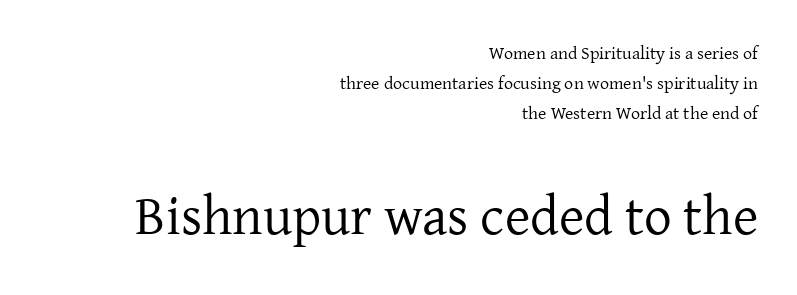
{"serif": "yes", "italic": "no", "bold": "no", "weight": "regular", "width": "normal", "stroke_contrast": "low", "x_height": "medium", "monospaced": "no", "underline": "no", "align": "right", "line_spacing": "normal", "line_spacing_ratio": 1.67, "letter_spacing": "normal", "letter_spacing_em": 0.0, "larger_block": "second", "size_ratio": 3.06, "glyph_px": 55}
